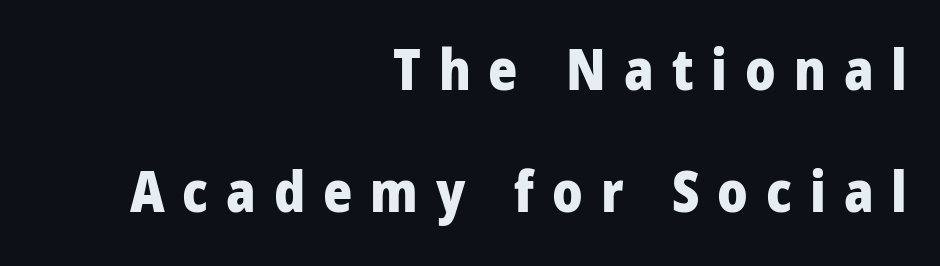
The image shows 56 px heavy, condensed sans-serif type, upright; set right-aligned, loose line spacing (2.18x), unusually wide letter spacing (+0.32 em), not underlined; low stroke contrast and a large x-height.
